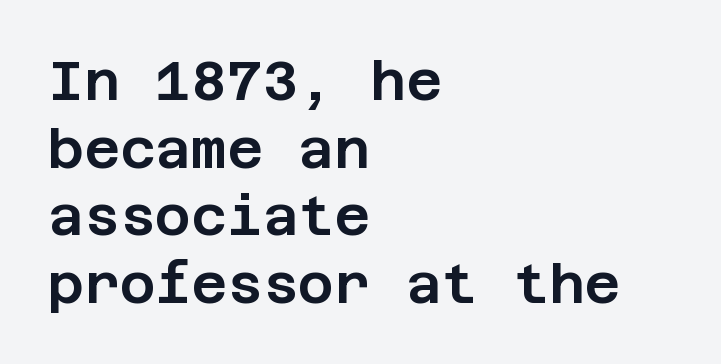
The characters display no serif detailing; their extremities are plain. Has an underline been added? It has not. A typesetter would call this zero additional tracking. Each line starts at the same left margin while the right side varies.
